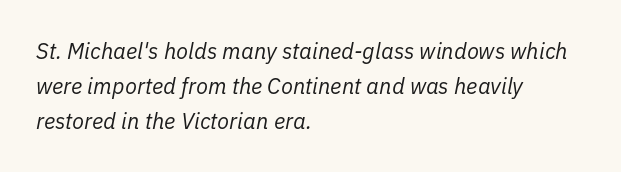
The image shows 22 px text type, italic (leaning right); set left-aligned, normal line spacing (1.58x), normal letter spacing, not underlined.
